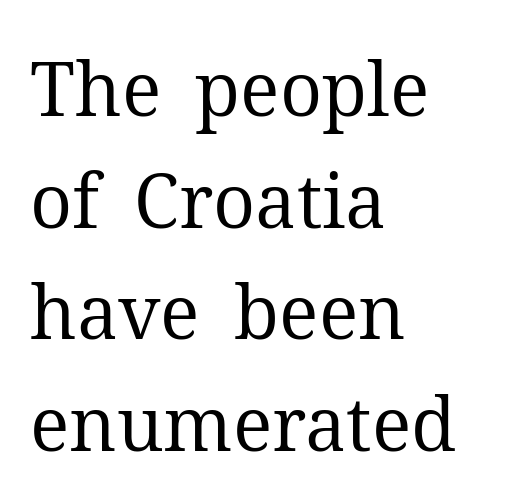
{"serif": "yes", "italic": "no", "bold": "no", "weight": "regular", "width": "normal", "stroke_contrast": "medium", "x_height": "medium", "monospaced": "no", "underline": "no", "align": "left", "line_spacing": "normal", "line_spacing_ratio": 1.51, "letter_spacing": "normal", "letter_spacing_em": 0.0, "glyph_px": 74}
